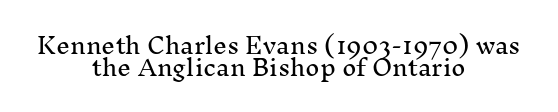
The image shows 22 px text type, upright; set centered, tight line spacing (0.98x), normal letter spacing, not underlined.
